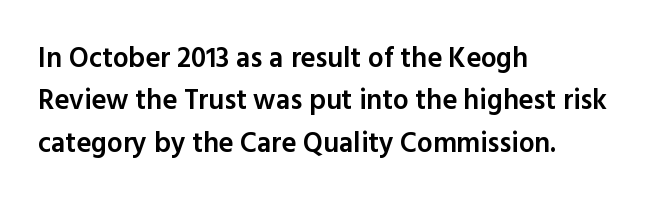
Q: Is the text bold? A: Semi-bold.
Q: Is the text italic (slanted)? A: No, it is upright.
Q: Is the typeface a serif or a sans-serif typeface? A: Sans-serif.
Q: Is the text underlined? A: No.
Q: How is the paragraph aligned? A: Left-aligned.
Q: Is the spacing between letters normal or unusually wide? A: Normal.
Q: Is the spacing between lines tight, normal or loose? A: Normal.
Q: Width (condensed, normal, or wide)? A: Normal.
Q: x-height? A: Medium.
Q: Monospaced? A: No.
